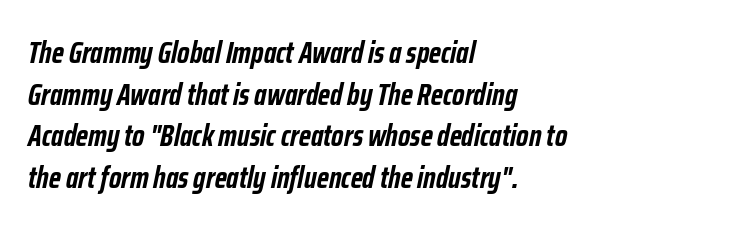
Q: Is the text bold? A: Yes.
Q: Is the text italic (slanted)? A: Yes, it leans right by about 12 degrees.
Q: Is the text underlined? A: No.
Q: How is the paragraph aligned? A: Left-aligned.
Q: Is the spacing between letters normal or unusually wide? A: Normal.
Q: Is the spacing between lines tight, normal or loose? A: Normal.
Q: Width (condensed, normal, or wide)? A: Condensed.
Q: Stroke contrast? A: Low.
Q: x-height? A: Medium.
Q: Monospaced? A: No.
